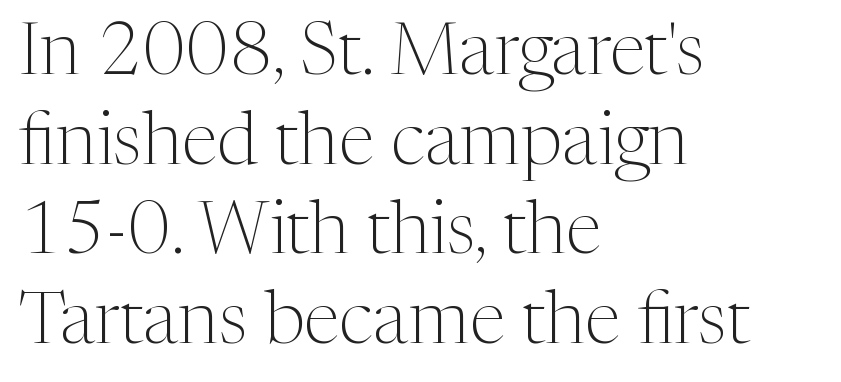
The image shows 74 px light serif type, upright; set left-aligned, line spacing 1.21x, normal letter spacing, not underlined; medium stroke contrast and a medium x-height.
